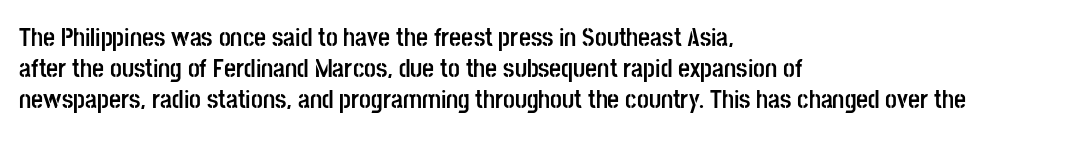
The image shows 26 px bold type, upright; set left-aligned, line spacing 1.2x, normal letter spacing, not underlined.
